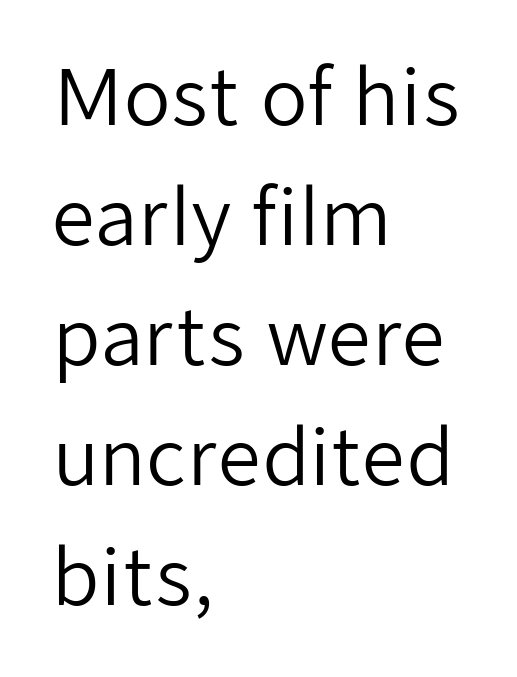
Proportional: the letters do not fall into vertical columns. A normal amount of white space separates one row of letters from the next. The line texture is even and compact thanks to regular tracking. The axis of the letterforms is exactly vertical. Caption: face not bold, strokes unweighted.
